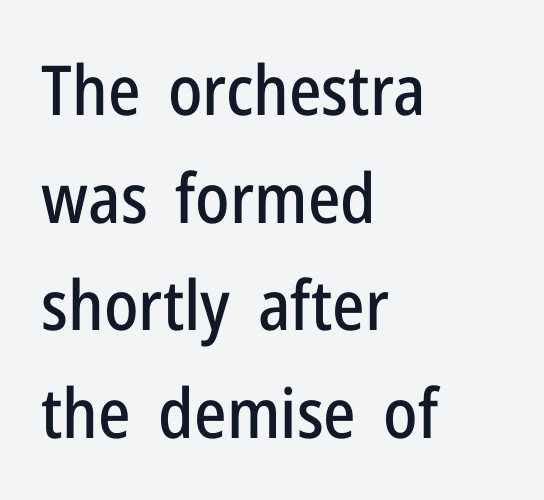
Proportional: the letters do not fall into vertical columns. In terms of letterform style, serifs are entirely absent. One-word summary of the alignment: left. Clear beneath every line of the passage.
